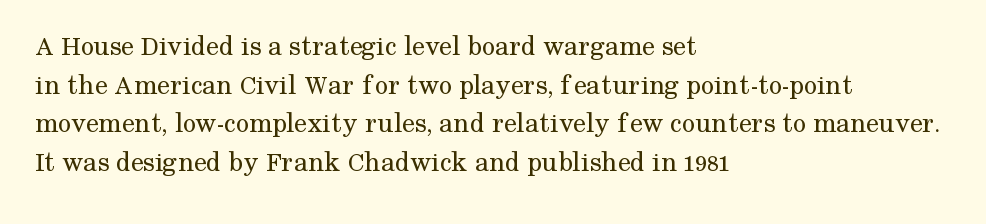
The image shows 29 px regular-weight serif type, upright; set left-aligned, normal line spacing (1.33x), normal letter spacing, not underlined; medium stroke contrast and a medium x-height.
